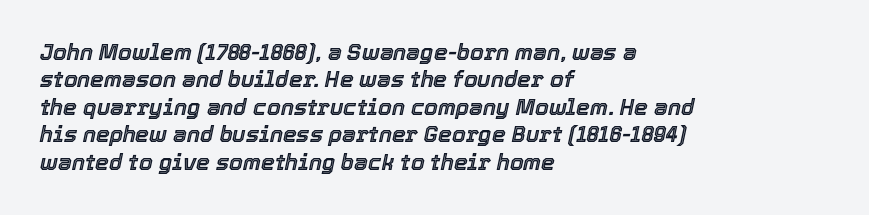
{"italic": "yes", "lean": "right", "slant_degrees": 12, "underline": "no", "align": "left", "line_spacing": "normal", "line_spacing_ratio": 1.25, "letter_spacing": "normal", "letter_spacing_em": 0.0, "glyph_px": 22}
